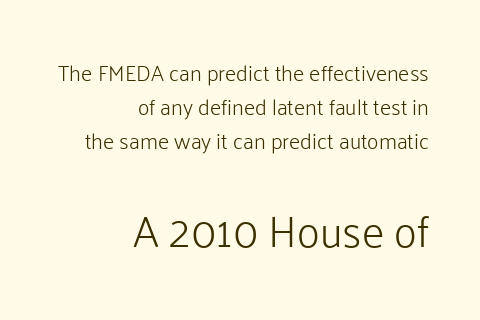
The image shows 44 px light sans-serif type, upright; set right-aligned, normal line spacing (1.54x), normal letter spacing, not underlined; the second (bottom) block is 2.0x larger; low stroke contrast and a medium x-height.
